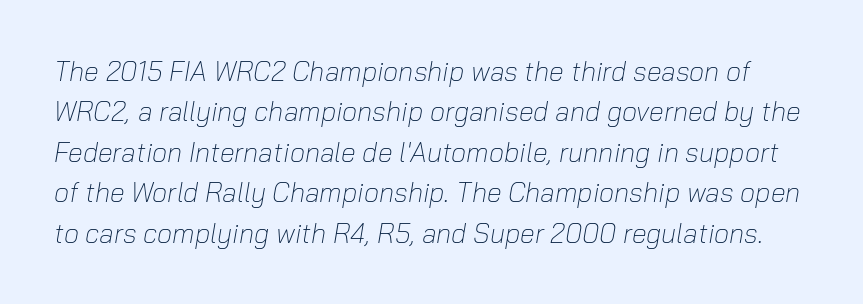
Evenly set lines give the paragraph a standard silhouette. Letter spacing: default. Stems here are at most as thick as an everyday book face. Characters are canted at an angle relative to the baseline's perpendicular.
